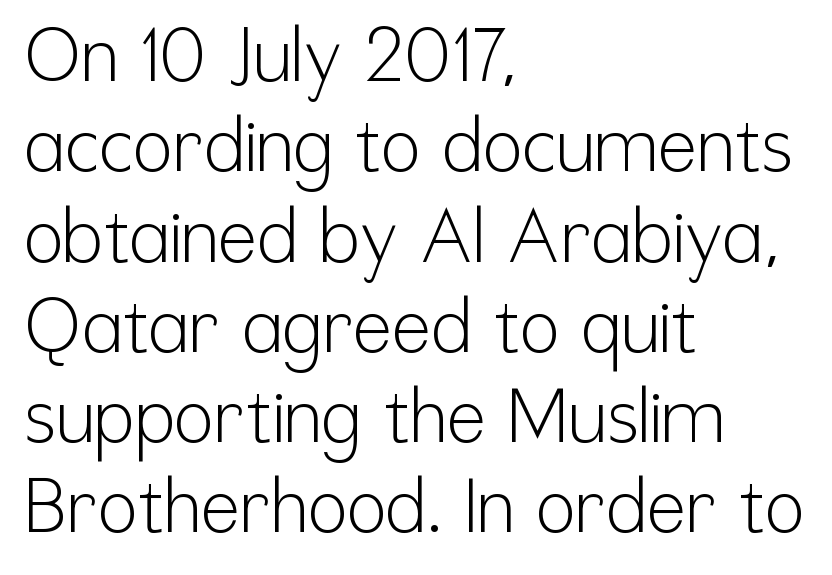
The image shows 74 px light, condensed sans-serif type, upright; set left-aligned, line spacing 1.22x, normal letter spacing, not underlined; low stroke contrast and a medium x-height.
